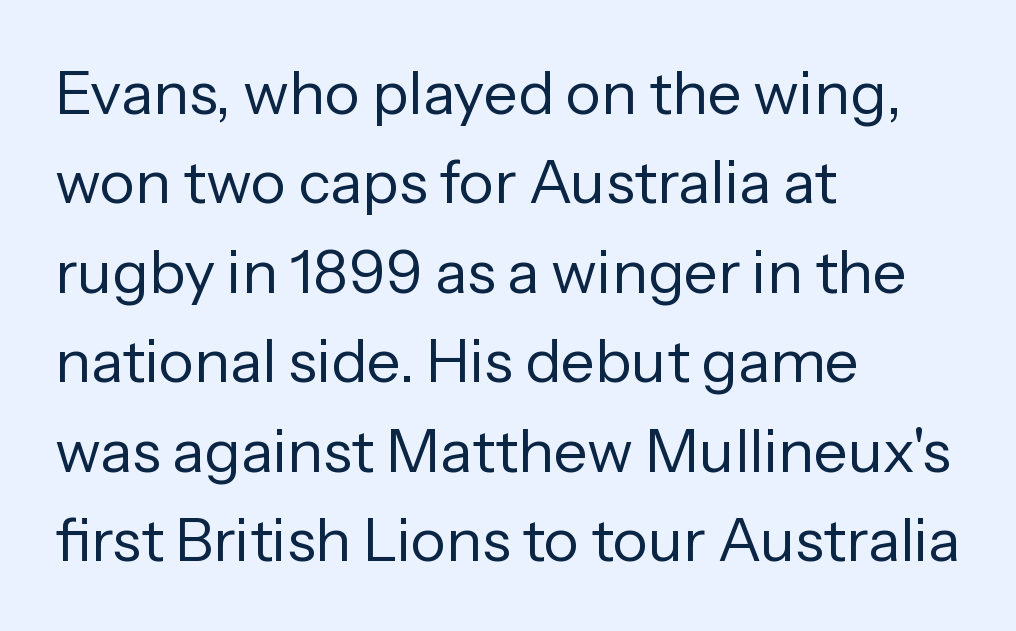
{"serif": "no", "italic": "no", "bold": "no", "weight": "regular", "width": "normal", "stroke_contrast": "low", "x_height": "medium", "monospaced": "no", "underline": "no", "align": "left", "line_spacing": "normal", "line_spacing_ratio": 1.49, "letter_spacing": "normal", "letter_spacing_em": 0.0, "glyph_px": 60}
